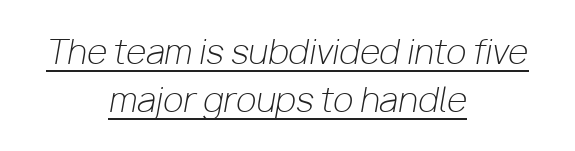
The image shows 33 px light type, italic (leaning right); set centered, normal line spacing (1.44x), normal letter spacing, underlined; low stroke contrast and a medium x-height.
